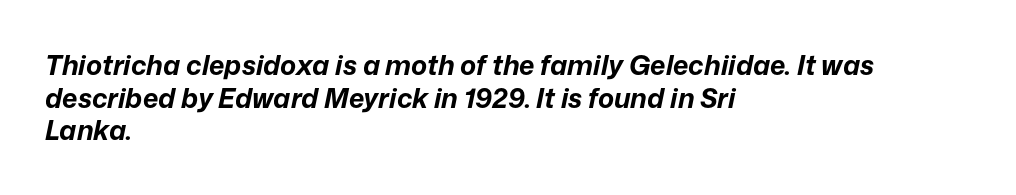
The image shows 27 px bold type, italic (leaning right); set left-aligned, line spacing 1.21x, normal letter spacing, not underlined.
